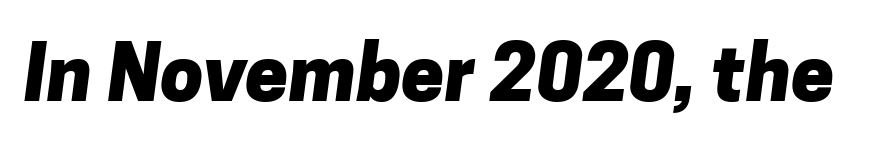
Q: Is the text bold? A: Yes.
Q: Is the typeface a serif or a sans-serif typeface? A: Sans-serif.
Q: Is the text underlined? A: No.
Q: Is the spacing between letters normal or unusually wide? A: Normal.
Q: Width (condensed, normal, or wide)? A: Normal.
Q: Stroke contrast? A: Low.
Q: x-height? A: Medium.
Q: Monospaced? A: No.
